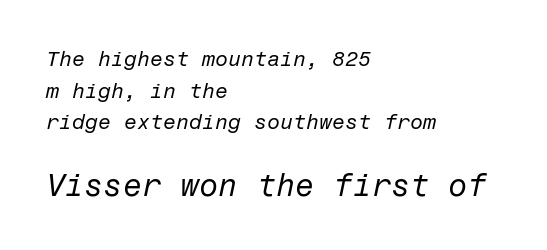
The letters are slanted; this is an italic face. Left-aligned paragraph, ragged on the right. Think standard paragraph weight, or any step lighter than that. The zone under the glyphs is completely vacant. Reading down the column, the eye jumps a familiar distance to each next line.
